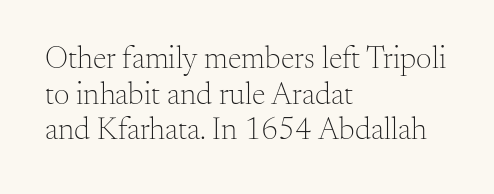
The image shows 31 px light serif type, upright; set left-aligned, tight line spacing (1.15x), normal letter spacing, not underlined; medium stroke contrast and a small x-height.
